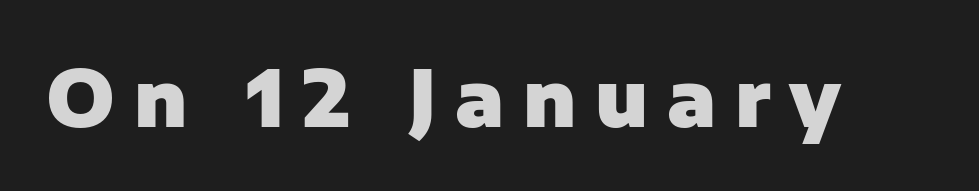
The image shows 78 px heavy sans-serif type, upright; set unusually wide letter spacing (+0.24 em), not underlined; low stroke contrast and a medium x-height.
